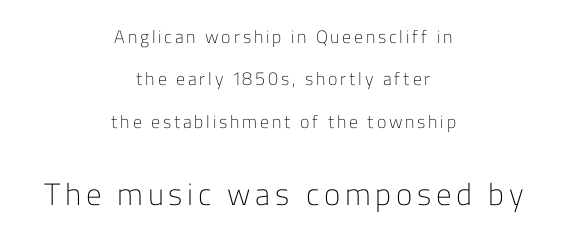
Q: Is the text bold? A: No.
Q: Is the text italic (slanted)? A: No, it is upright.
Q: Is the typeface a serif or a sans-serif typeface? A: Sans-serif.
Q: Is the text underlined? A: No.
Q: How is the paragraph aligned? A: Centered.
Q: Is the spacing between lines tight, normal or loose? A: Loose.
Q: Which block of text is set in a larger size, the first (top) or the second (bottom)? A: The second (bottom) one.
Q: Width (condensed, normal, or wide)? A: Normal.
Q: Stroke contrast? A: Low.
Q: x-height? A: Medium.
Q: Monospaced? A: No.
